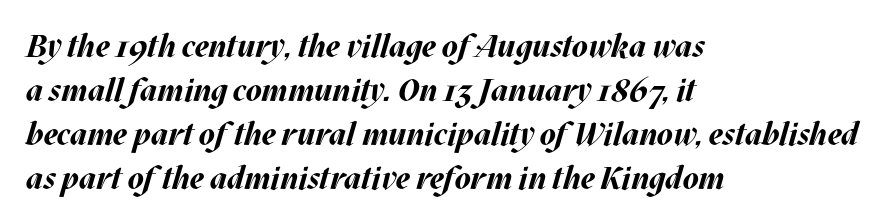
If you drew a ruler down the left edge, every line would touch it. Nobody touched the tracking dial on this one. Summary of vertical rhythm: regular, with standard interline spacing. The face used here is proportionally spaced, like ordinary book or web type. Type without underlining.
